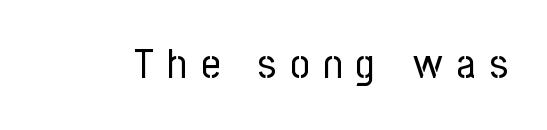
The image shows 41 px regular-weight, condensed sans-serif type, upright; set unusually wide letter spacing (+0.35 em), not underlined; low stroke contrast and a medium x-height.
